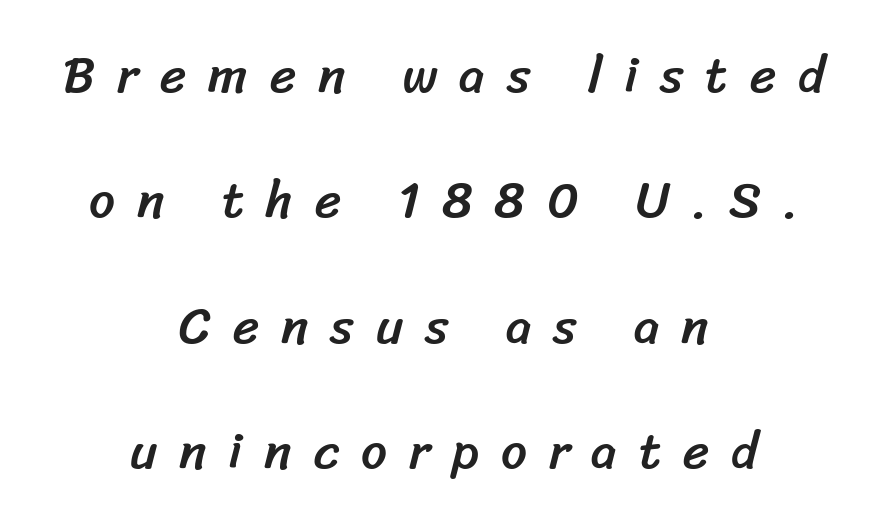
Q: Is the typeface a serif or a sans-serif typeface? A: Sans-serif.
Q: Is the text underlined? A: No.
Q: How is the paragraph aligned? A: Centered.
Q: Is the spacing between letters normal or unusually wide? A: Unusually wide.
Q: Is the spacing between lines tight, normal or loose? A: Loose.
Q: Width (condensed, normal, or wide)? A: Normal.
Q: Stroke contrast? A: Low.
Q: x-height? A: Medium.
Q: Monospaced? A: No.
